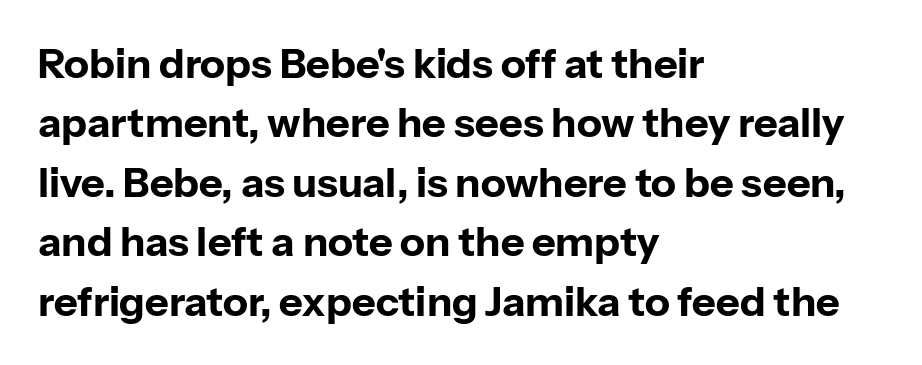
The image shows 41 px bold sans-serif type, upright; set left-aligned, normal line spacing (1.45x), normal letter spacing, not underlined; low stroke contrast and a medium x-height.
